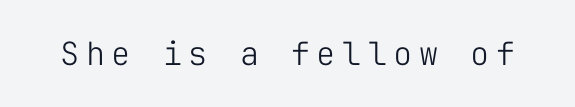
Note the uniform advance width — an 'i' takes as much space as an 'm'. The type is letterspaced generously, with wide tracking. The glyphs are unaccompanied by any horizontal stroke below them. A typesetter would mark this as roman, not italic. Note: no serifs on the glyphs.
